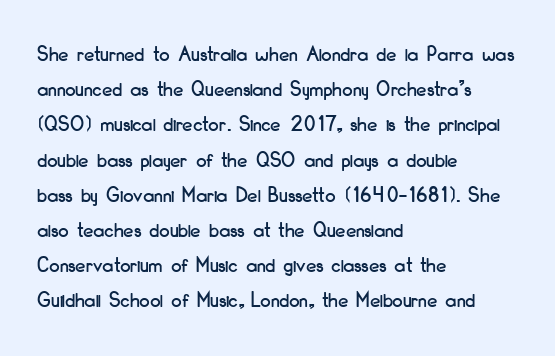
The designer left line spacing at the default. The face used here is rendered with its standard letterfit. The letters stand upright; this is a roman face. The rag falls on the right side of this text block. The words here are not underlined.
